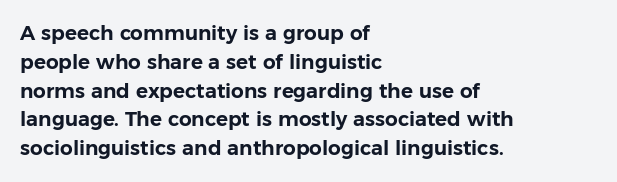
{"italic": "no", "underline": "no", "align": "left", "line_spacing": "normal", "line_spacing_ratio": 1.44, "letter_spacing": "normal", "letter_spacing_em": 0.0, "glyph_px": 20}
